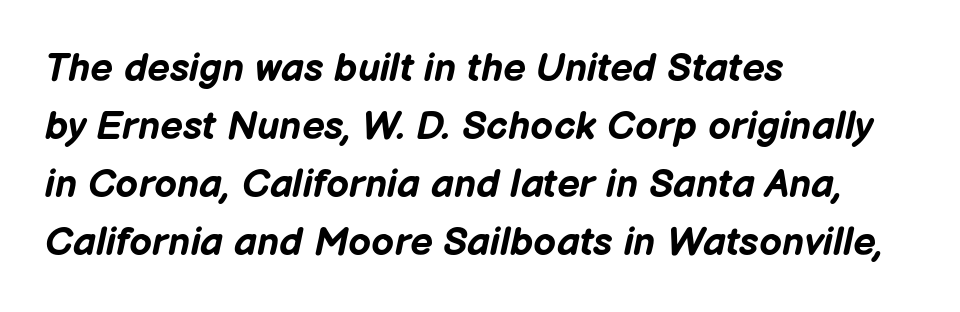
{"italic": "yes", "lean": "right", "slant_degrees": 12, "bold": "yes", "weight": "bold", "width": "normal", "stroke_contrast": "low", "x_height": "medium", "monospaced": "no", "underline": "no", "align": "left", "line_spacing": "normal", "line_spacing_ratio": 1.45, "letter_spacing": "normal", "letter_spacing_em": 0.0, "glyph_px": 40}
